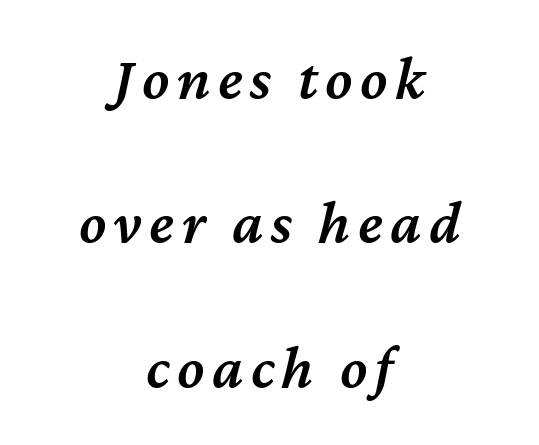
Q: Is the text bold? A: Semi-bold.
Q: Is the text italic (slanted)? A: Yes, it leans right by about 12 degrees.
Q: Is the text underlined? A: No.
Q: How is the paragraph aligned? A: Centered.
Q: Is the spacing between lines tight, normal or loose? A: Loose.
Q: Width (condensed, normal, or wide)? A: Normal.
Q: Stroke contrast? A: Medium.
Q: x-height? A: Medium.
Q: Monospaced? A: No.
